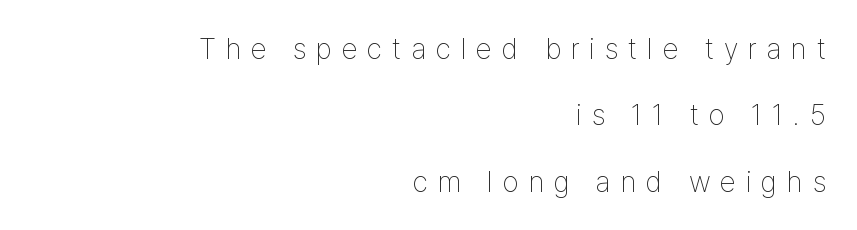
The image shows 29 px thin, condensed sans-serif type, upright; set right-aligned, loose line spacing (2.29x), unusually wide letter spacing (+0.34 em), not underlined; low stroke contrast and a medium x-height.
